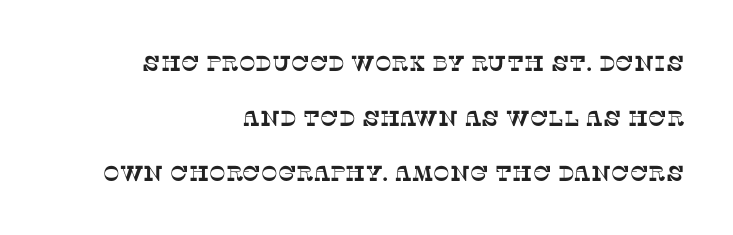
Q: Is the text underlined? A: No.
Q: How is the paragraph aligned? A: Right-aligned.
Q: Is the spacing between letters normal or unusually wide? A: Normal.
Q: Is the spacing between lines tight, normal or loose? A: Loose.
